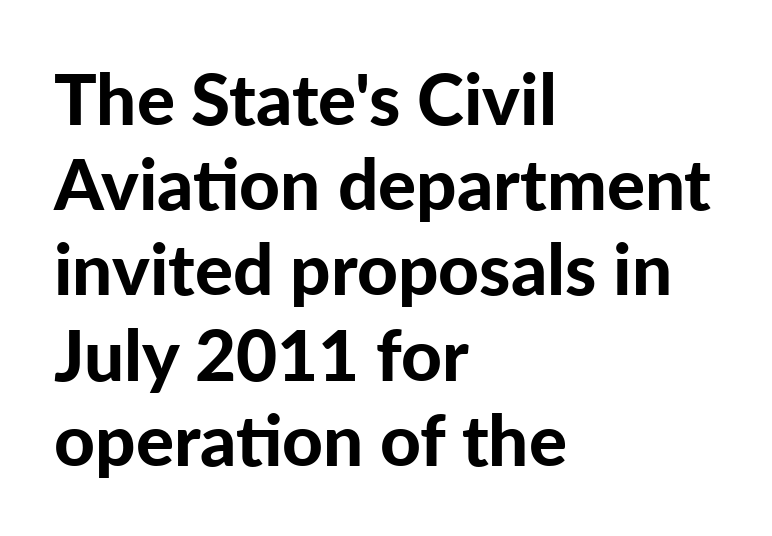
The rendering uses natural spacing where letterforms have individual widths. In terms of letterspacing, this is plain default setting. The font family rendered here belongs to the sans-serif group. Summary of weight: heavy, a full bold. The strip under each line holds only bare page. Typeset ragged right — the left edge is the straight one.
